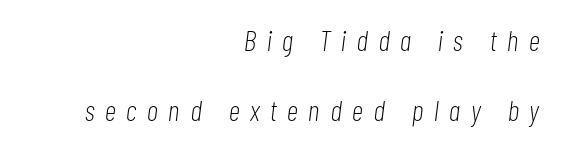
{"italic": "yes", "lean": "right", "slant_degrees": 7, "bold": "no", "weight": "light", "width": "condensed", "stroke_contrast": "low", "x_height": "medium", "monospaced": "no", "underline": "no", "align": "right", "line_spacing": "loose", "line_spacing_ratio": 2.4, "letter_spacing": "wide", "letter_spacing_em": 0.37, "glyph_px": 29}
